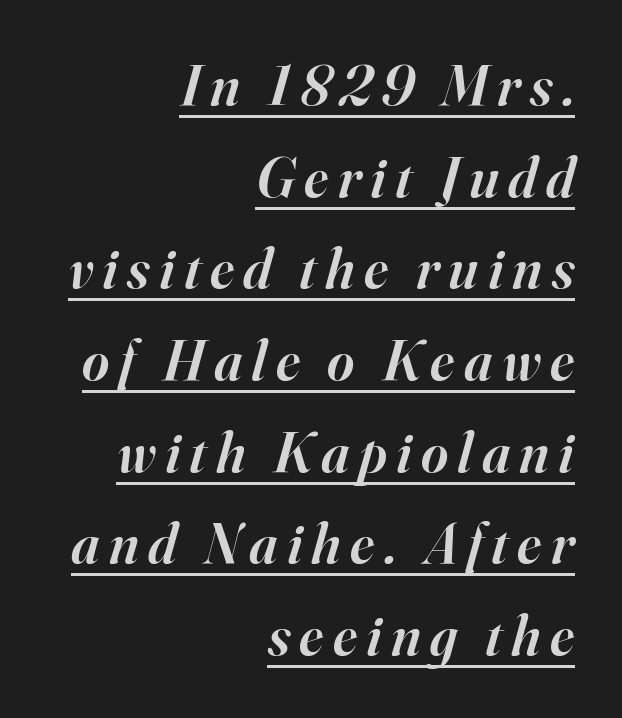
The image shows 58 px semibold serif type, italic (leaning right); set right-aligned, normal line spacing (1.58x), underlined; high stroke contrast and a small x-height.
